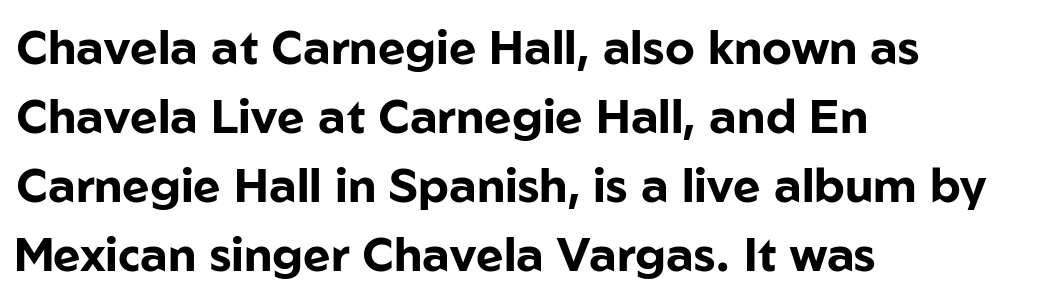
This rendering features lettering with no underline. The letters stand upright; this is a roman face. Honestly, the row spacing looks completely unremarkable. A classic flush-left, rag-right setting is used for this passage. Note: no serifs on the glyphs.
